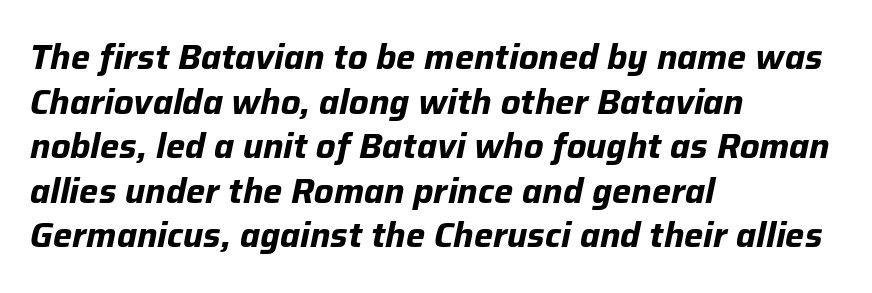
The image shows 34 px bold type, italic (leaning right); set left-aligned, normal line spacing (1.31x), normal letter spacing, not underlined; low stroke contrast and a medium x-height.
